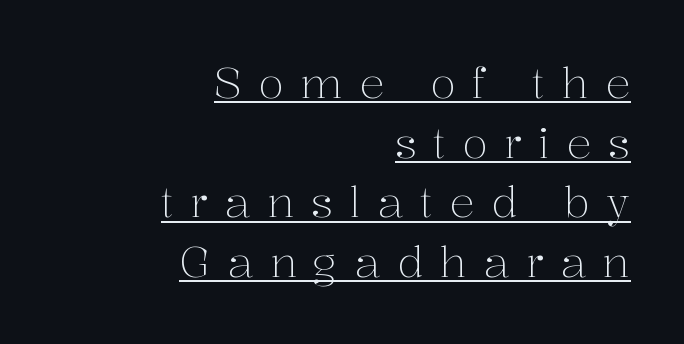
The image shows 42 px light serif type, upright; set right-aligned, normal line spacing (1.42x), unusually wide letter spacing (+0.39 em), underlined; medium stroke contrast and a medium x-height.
